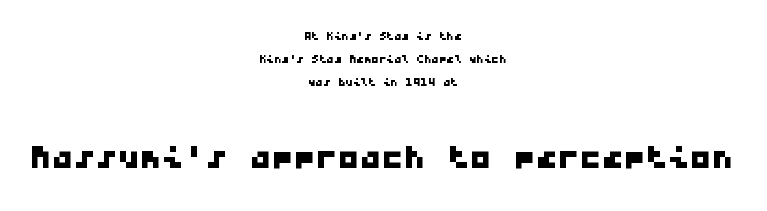
Glyph-to-glyph distance matches everyday printed text. Typographically, this falls in the sans-serif category. Nobody drew a line under any word here. Summary of vertical rhythm: regular, with standard interline spacing. You get the small type first, then a jump to larger type. The rendering positions every line midway between the sides.
